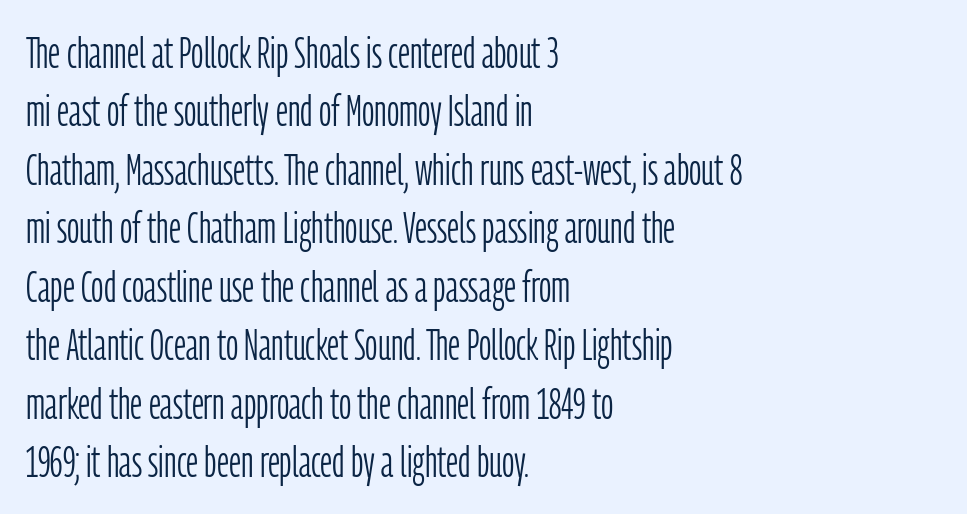
The image shows 43 px light, condensed sans-serif type, upright; set left-aligned, normal line spacing (1.36x), normal letter spacing, not underlined; low stroke contrast and a medium x-height.
